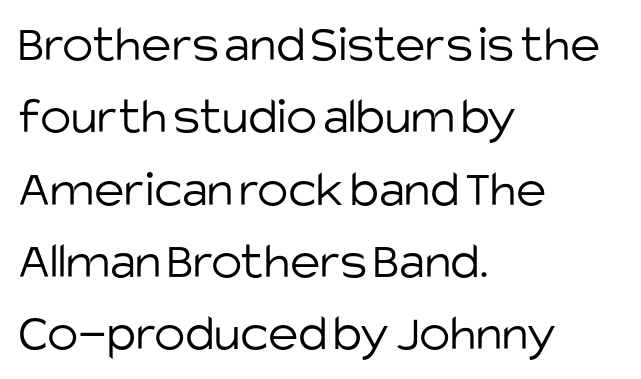
The image shows 52 px light sans-serif type, upright; set left-aligned, normal line spacing (1.39x), normal letter spacing, not underlined; low stroke contrast and a large x-height.
